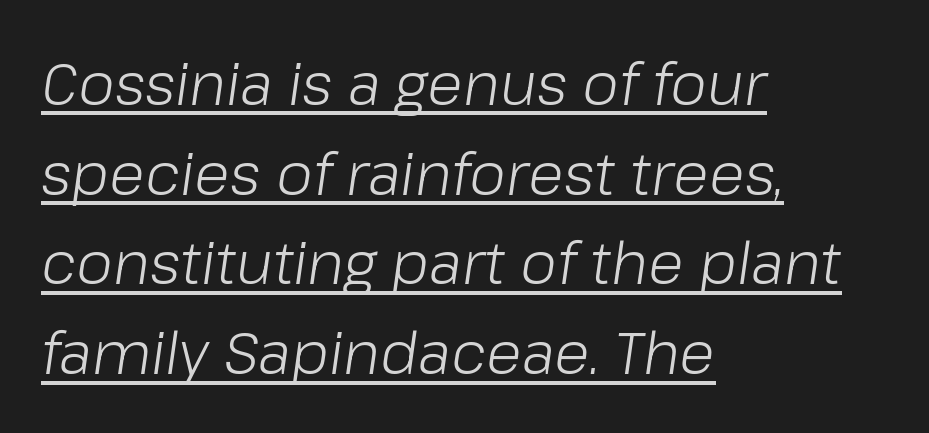
Does the copy run flush right? No — it runs flush left. The string is rendered with underlining switched on. Compared with a typical body face, this is equally light or lighter still. There is no visible air inserted between adjacent glyphs.
